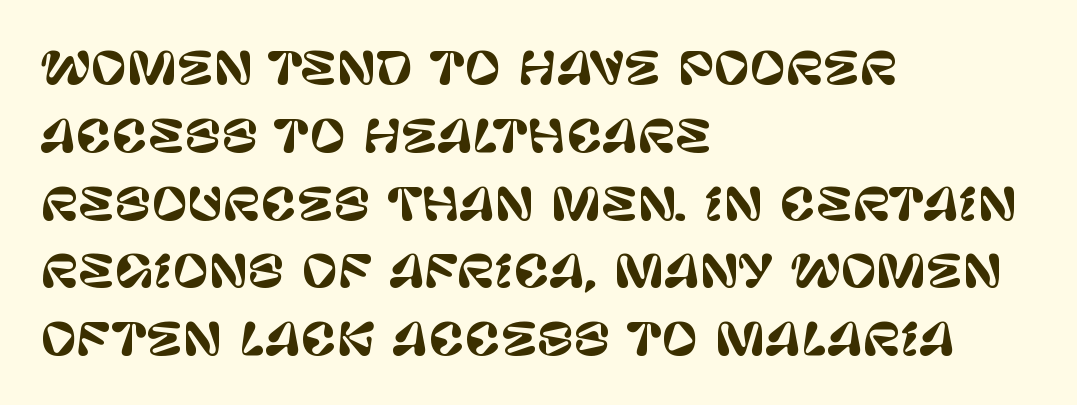
{"serif": "no", "width": "normal", "stroke_contrast": "low", "x_height": "large", "monospaced": "no", "underline": "no", "align": "left", "line_spacing": "normal", "line_spacing_ratio": 1.54, "letter_spacing": "normal", "letter_spacing_em": 0.0, "glyph_px": 44}
